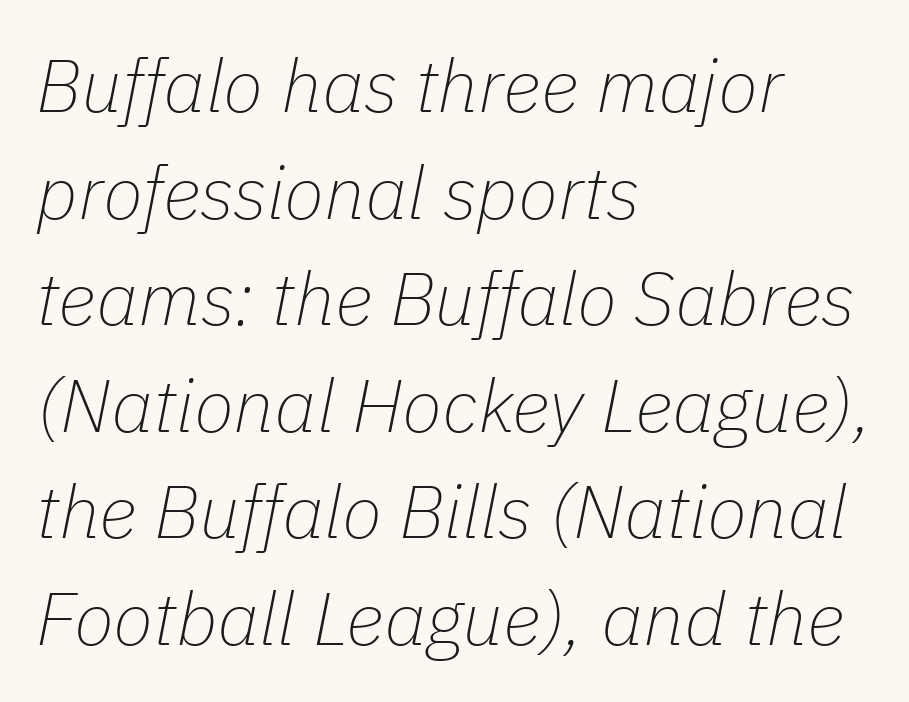
{"italic": "yes", "lean": "right", "slant_degrees": 11, "bold": "no", "weight": "thin", "width": "normal", "stroke_contrast": "low", "x_height": "medium", "monospaced": "no", "underline": "no", "align": "left", "line_spacing": "normal", "line_spacing_ratio": 1.44, "letter_spacing": "normal", "letter_spacing_em": 0.0, "glyph_px": 74}
